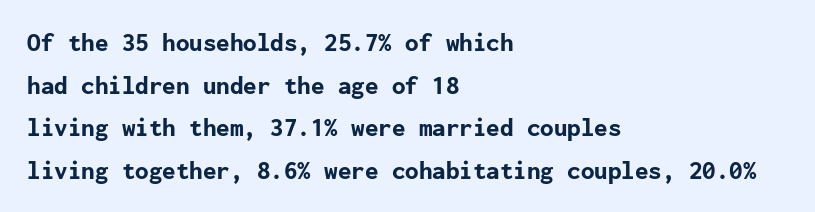
{"italic": "no", "bold": "yes", "underline": "no", "align": "left", "line_spacing": "normal", "line_spacing_ratio": 1.58, "letter_spacing": "normal", "letter_spacing_em": 0.0, "glyph_px": 27}
